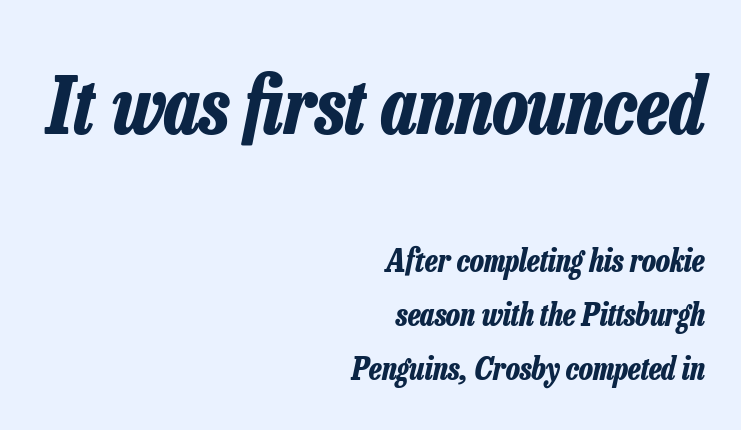
Q: Is the text bold? A: Yes.
Q: Is the text italic (slanted)? A: Yes, it leans right by about 13 degrees.
Q: Is the text underlined? A: No.
Q: How is the paragraph aligned? A: Right-aligned.
Q: Is the spacing between letters normal or unusually wide? A: Normal.
Q: Which block of text is set in a larger size, the first (top) or the second (bottom)? A: The first (top) one.
Q: Width (condensed, normal, or wide)? A: Condensed.
Q: Stroke contrast? A: Low.
Q: x-height? A: Medium.
Q: Monospaced? A: No.
